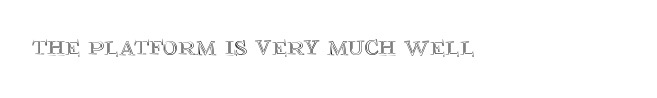
Q: Is the text italic (slanted)? A: No, it is upright.
Q: Is the text underlined? A: No.
Q: How is the paragraph aligned? A: Left-aligned.
Q: Is the spacing between letters normal or unusually wide? A: Normal.
Q: Width (condensed, normal, or wide)? A: Normal.
Q: x-height? A: Large.
Q: Monospaced? A: No.
